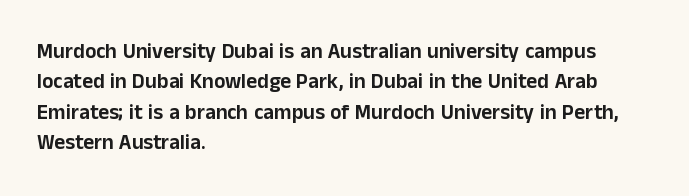
The image shows 21 px text type, upright; set left-aligned, normal line spacing (1.45x), normal letter spacing, not underlined.
